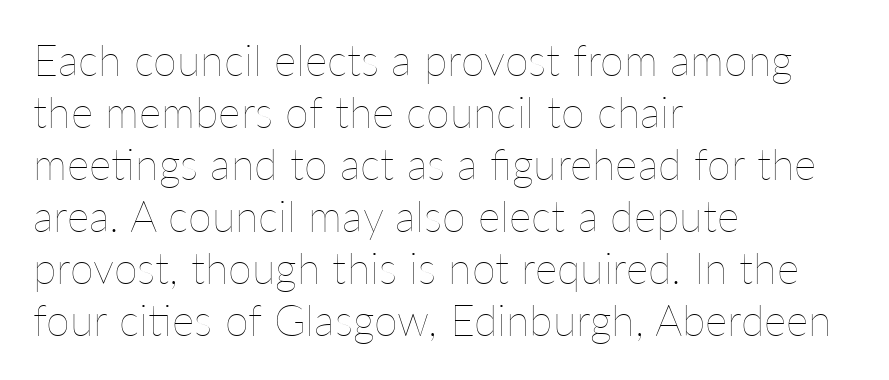
Q: Is the text bold? A: No.
Q: Is the text italic (slanted)? A: No, it is upright.
Q: Is the text underlined? A: No.
Q: How is the paragraph aligned? A: Left-aligned.
Q: Is the spacing between letters normal or unusually wide? A: Normal.
Q: Width (condensed, normal, or wide)? A: Normal.
Q: Stroke contrast? A: Low.
Q: x-height? A: Medium.
Q: Monospaced? A: No.
